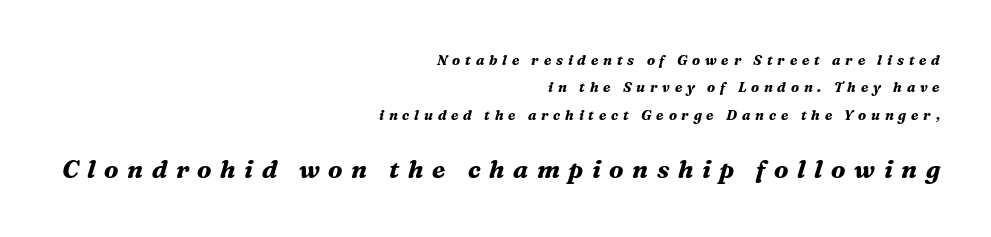
The image shows 25 px bold type, italic (leaning right); set right-aligned, loose line spacing (1.96x), unusually wide letter spacing (+0.34 em), not underlined; the second (bottom) block is 1.79x larger.
